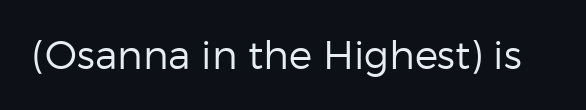
{"serif": "no", "italic": "no", "bold": "no", "weight": "regular", "width": "normal", "stroke_contrast": "low", "x_height": "medium", "monospaced": "no", "underline": "no", "letter_spacing": "normal", "letter_spacing_em": 0.0, "glyph_px": 39}
